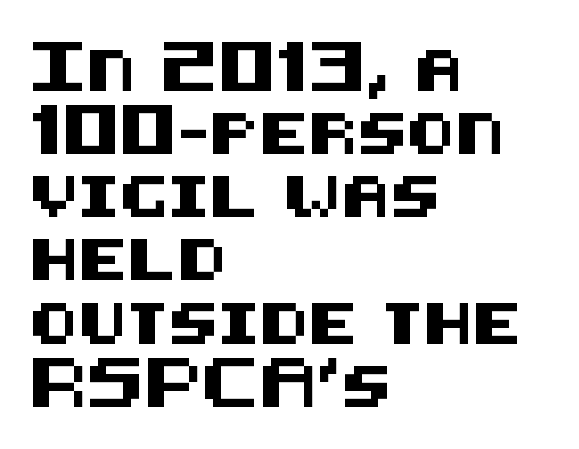
The image shows 41 px sans-serif type, upright; set left-aligned, normal line spacing (1.54x), normal letter spacing, not underlined; medium stroke contrast and a large x-height.
